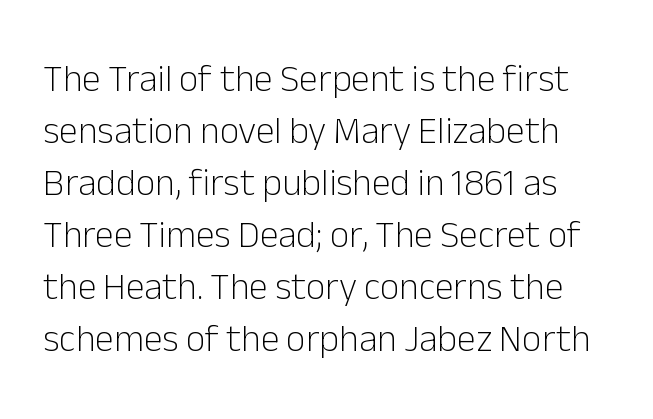
{"serif": "no", "italic": "no", "bold": "no", "weight": "light", "width": "normal", "stroke_contrast": "low", "x_height": "medium", "monospaced": "no", "underline": "no", "line_spacing": "normal", "line_spacing_ratio": 1.37, "letter_spacing": "normal", "letter_spacing_em": 0.0, "glyph_px": 38}
